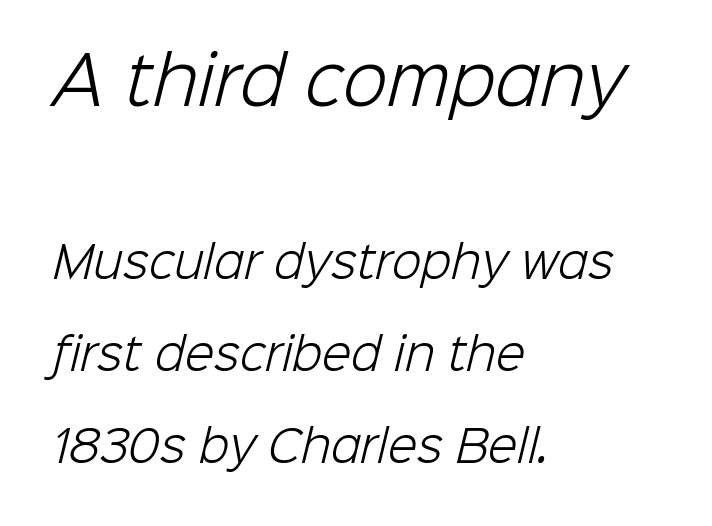
{"serif": "no", "bold": "no", "weight": "light", "width": "normal", "stroke_contrast": "low", "x_height": "medium", "monospaced": "no", "underline": "no", "align": "left", "line_spacing": "loose", "line_spacing_ratio": 2.14, "letter_spacing": "normal", "letter_spacing_em": 0.0, "larger_block": "first", "size_ratio": 1.51, "glyph_px": 65}
